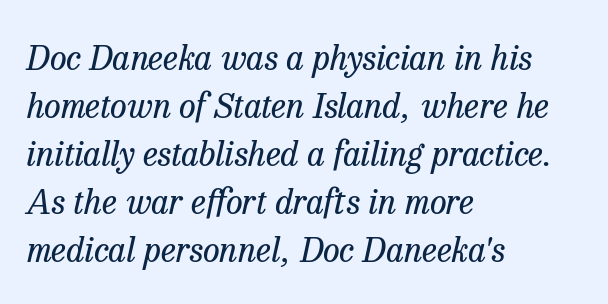
{"serif": "yes", "italic": "yes", "lean": "right", "slant_degrees": 13, "bold": "no", "weight": "regular", "width": "normal", "stroke_contrast": "low", "x_height": "medium", "monospaced": "no", "underline": "no", "align": "left", "line_spacing": "normal", "line_spacing_ratio": 1.41, "letter_spacing": "normal", "letter_spacing_em": 0.0, "glyph_px": 34}
